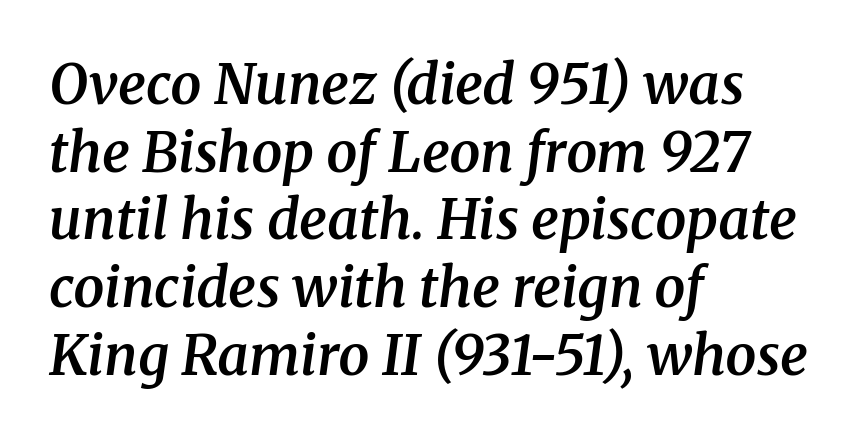
{"serif": "yes", "italic": "yes", "lean": "right", "slant_degrees": 8, "bold": "semi", "weight": "semibold", "width": "normal", "stroke_contrast": "medium", "x_height": "medium", "monospaced": "no", "underline": "no", "align": "left", "line_spacing_ratio": 1.23, "letter_spacing": "normal", "letter_spacing_em": 0.0, "glyph_px": 55}
